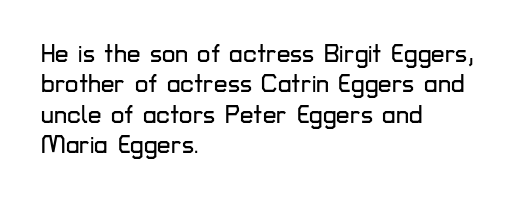
The image shows 24 px text type, upright; set left-aligned, normal line spacing (1.27x), normal letter spacing, not underlined.
